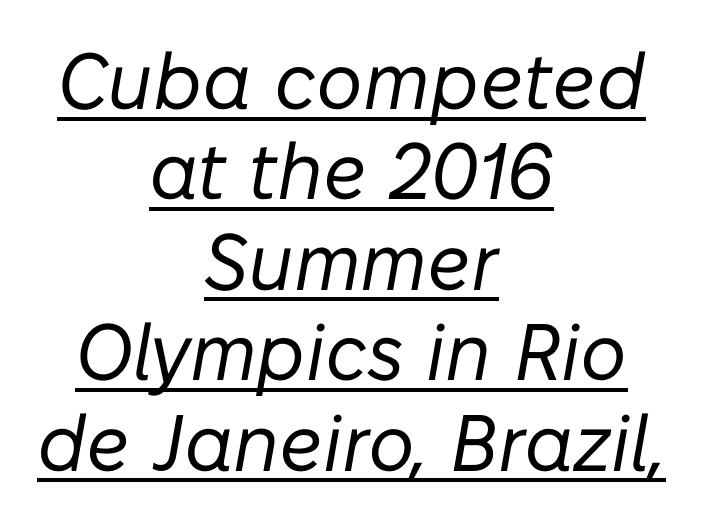
{"italic": "yes", "lean": "right", "slant_degrees": 10, "bold": "no", "weight": "regular", "width": "normal", "stroke_contrast": "low", "x_height": "medium", "monospaced": "no", "underline": "yes", "align": "center", "line_spacing": "tight", "line_spacing_ratio": 1.13, "letter_spacing": "normal", "letter_spacing_em": 0.0, "glyph_px": 80}
